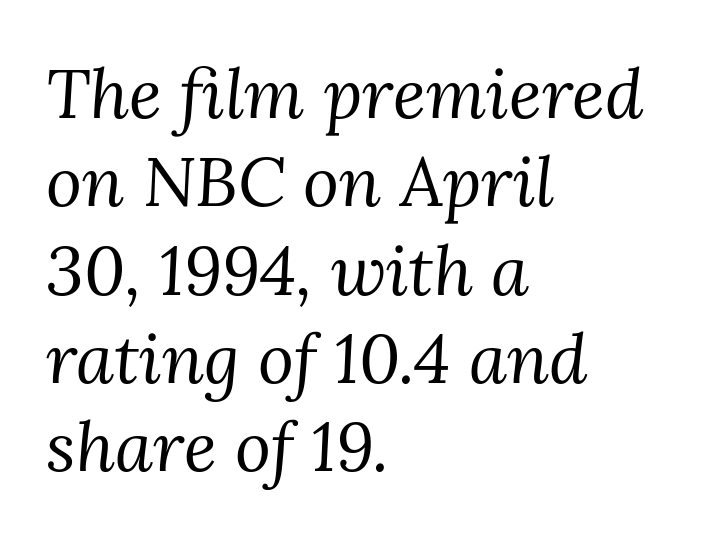
Q: Is the text bold? A: No.
Q: Is the text italic (slanted)? A: Yes, it leans right by about 3 degrees.
Q: Is the typeface a serif or a sans-serif typeface? A: Serif.
Q: Is the text underlined? A: No.
Q: How is the paragraph aligned? A: Left-aligned.
Q: Is the spacing between letters normal or unusually wide? A: Normal.
Q: Is the spacing between lines tight, normal or loose? A: Normal.
Q: Width (condensed, normal, or wide)? A: Normal.
Q: Stroke contrast? A: Medium.
Q: x-height? A: Medium.
Q: Monospaced? A: No.
